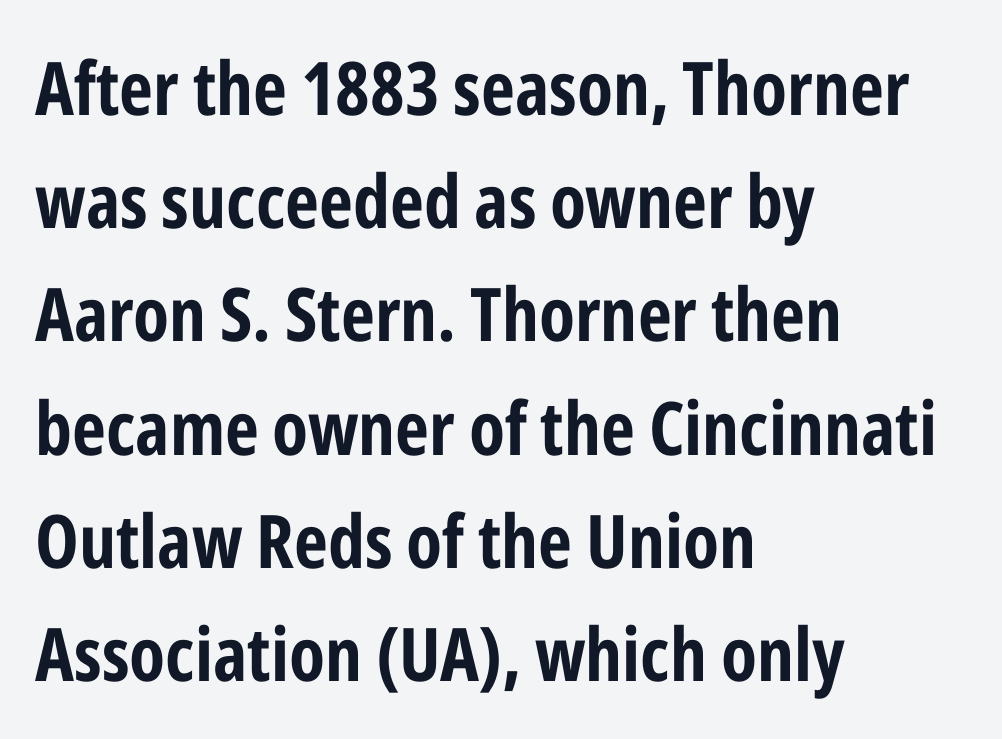
The image shows 74 px condensed sans-serif type, upright; set left-aligned, normal line spacing (1.53x), normal letter spacing, not underlined; low stroke contrast and a medium x-height.
